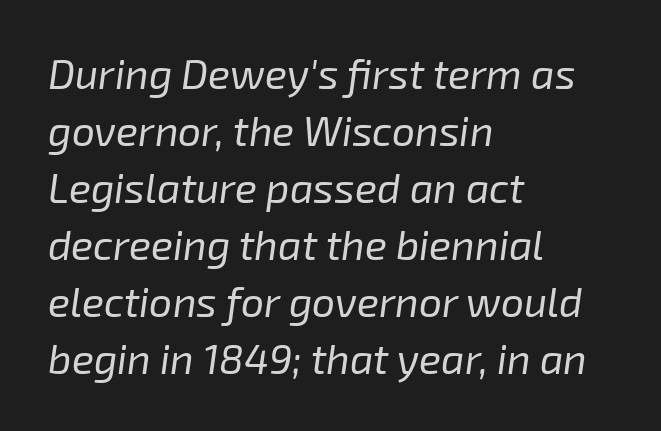
Q: Is the text bold? A: No.
Q: Is the text italic (slanted)? A: Yes, it leans right by about 8 degrees.
Q: Is the text underlined? A: No.
Q: How is the paragraph aligned? A: Left-aligned.
Q: Is the spacing between letters normal or unusually wide? A: Normal.
Q: Is the spacing between lines tight, normal or loose? A: Normal.
Q: Width (condensed, normal, or wide)? A: Normal.
Q: Stroke contrast? A: Low.
Q: x-height? A: Medium.
Q: Monospaced? A: No.
